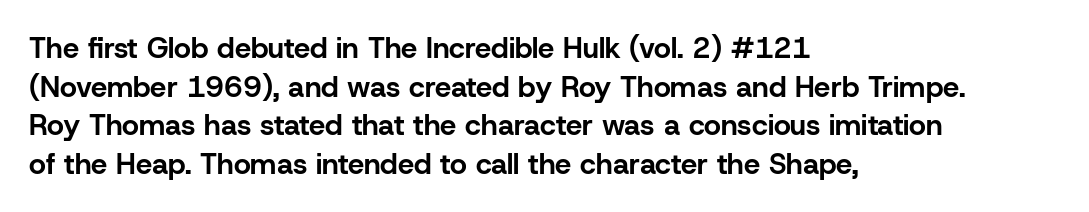
{"serif": "no", "italic": "no", "bold": "yes", "weight": "bold", "width": "normal", "stroke_contrast": "low", "x_height": "medium", "monospaced": "no", "underline": "no", "align": "left", "line_spacing": "normal", "line_spacing_ratio": 1.33, "letter_spacing": "normal", "letter_spacing_em": 0.0, "glyph_px": 29}
